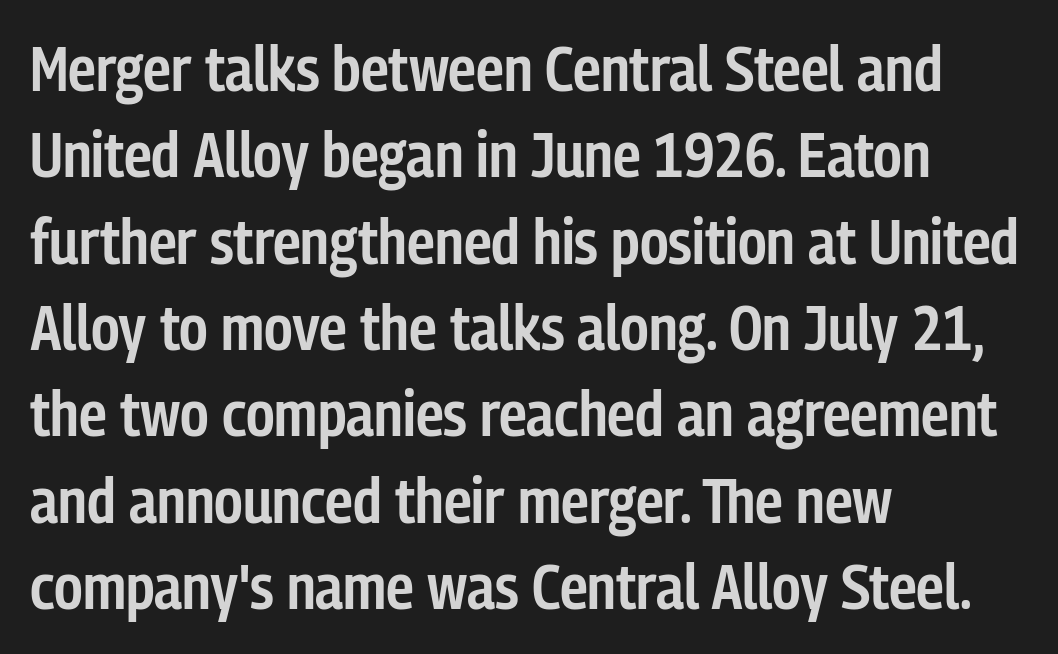
{"serif": "no", "italic": "no", "bold": "semi", "weight": "semibold", "width": "condensed", "stroke_contrast": "low", "x_height": "medium", "monospaced": "no", "underline": "no", "align": "left", "line_spacing": "normal", "line_spacing_ratio": 1.37, "letter_spacing": "normal", "letter_spacing_em": 0.0, "glyph_px": 63}
